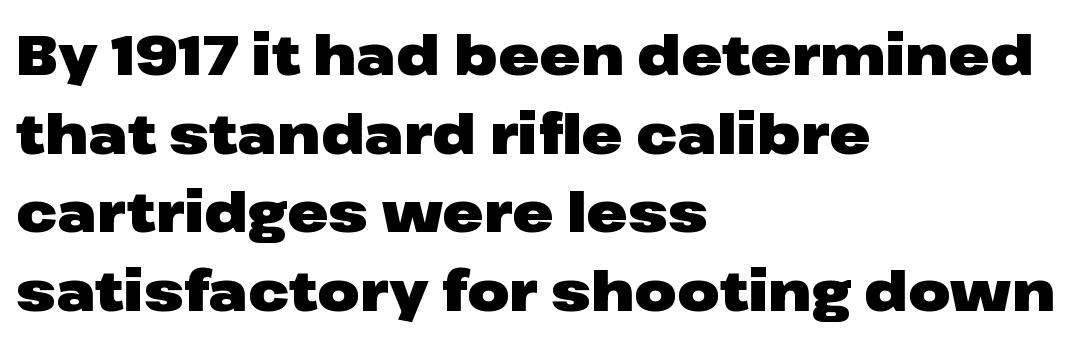
Typeset ragged right — the left edge is the straight one. This rendering features lettering with no underline. How are the letters spaced? Ordinarily, with no added tracking. The glyphs have the mass of a bold cut.
